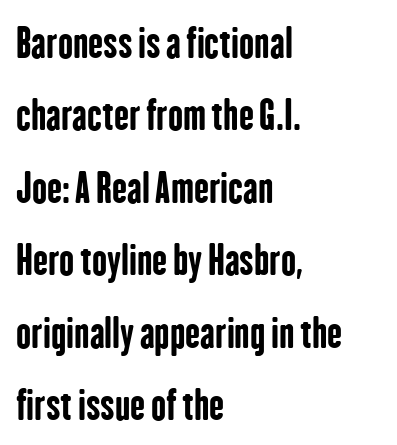
Q: Is the text bold? A: Yes.
Q: Is the text italic (slanted)? A: No, it is upright.
Q: Is the typeface a serif or a sans-serif typeface? A: Sans-serif.
Q: Is the text underlined? A: No.
Q: How is the paragraph aligned? A: Left-aligned.
Q: Is the spacing between letters normal or unusually wide? A: Normal.
Q: Width (condensed, normal, or wide)? A: Condensed.
Q: Stroke contrast? A: Low.
Q: x-height? A: Medium.
Q: Monospaced? A: No.
